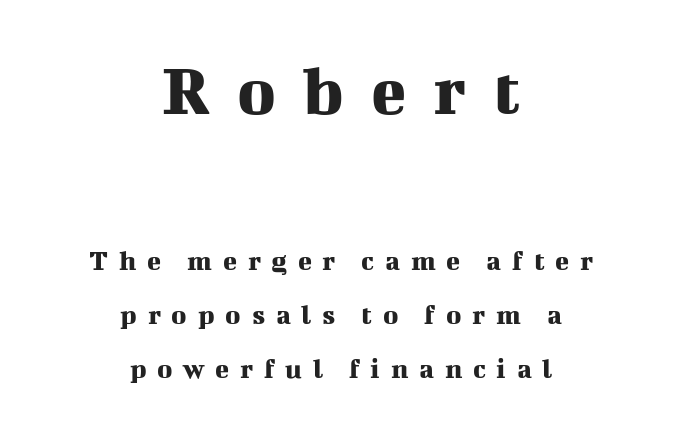
The image shows 73 px serif type, upright; set centered, line spacing 1.86x, unusually wide letter spacing (+0.37 em), not underlined; the first (top) block is 2.52x larger; medium stroke contrast and a medium x-height.
